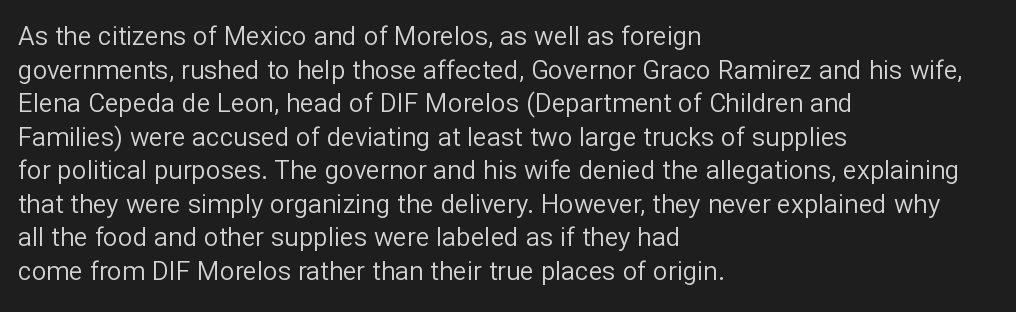
Interline gaps are of average width in this sample. In terms of posture, this sample is upright. Teacher's note: observe the even left margin — that is flush-left alignment. The cut favours lightness, reaching ordinary text weight at its darkest.
